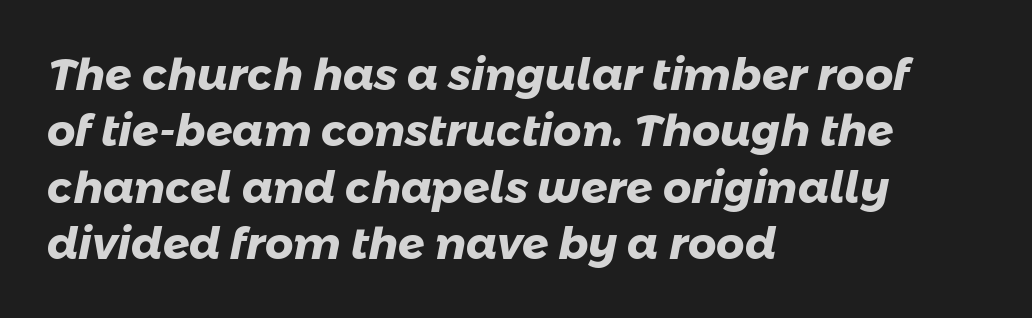
Serifs: no, the terminals of the letterforms are clean. Descender tails drop into unmarked territory. These lines keep a tight, regular rhythm from letter to letter. Which margin do the lines hug? The left one — the right edge is uneven. Each new line begins a customary step beneath the previous one. Character widths vary here, with narrow letters taking less room than wide ones.
